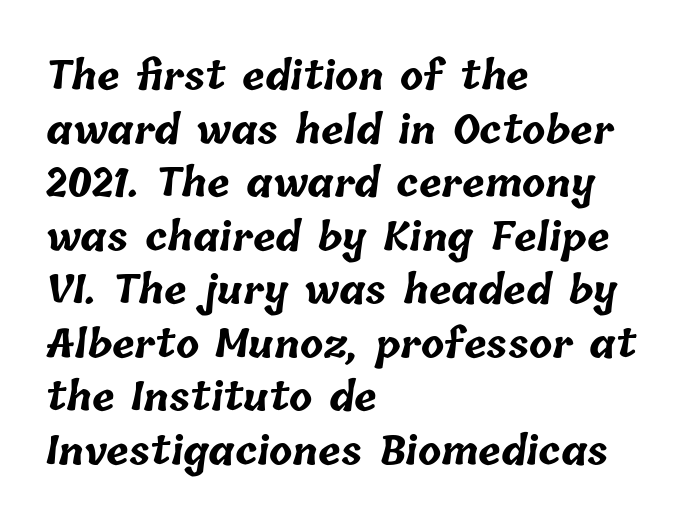
The image shows 38 px bold type; set left-aligned, normal line spacing (1.41x), normal letter spacing, not underlined; low stroke contrast and a medium x-height.
